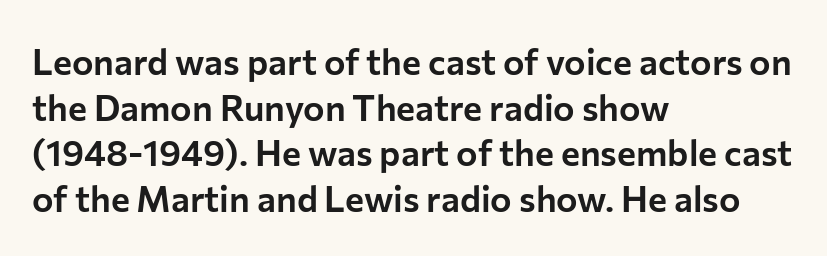
{"serif": "no", "italic": "no", "width": "normal", "stroke_contrast": "low", "x_height": "medium", "monospaced": "no", "underline": "no", "align": "left", "line_spacing": "normal", "line_spacing_ratio": 1.27, "letter_spacing": "normal", "letter_spacing_em": 0.0, "glyph_px": 36}
